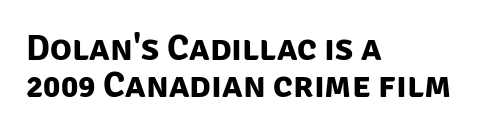
The image shows 36 px bold sans-serif type; set left-aligned, tight line spacing (1.03x), normal letter spacing, not underlined; low stroke contrast and a large x-height.
